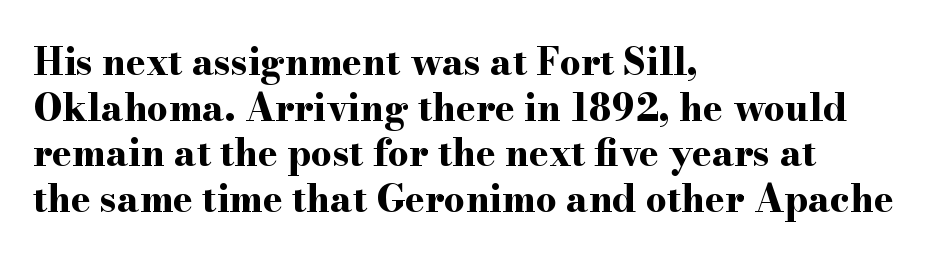
The strokes are fattened all the way to bold. Stroke terminals: seriffed. The face used here is rendered with its standard letterfit. The lettering stays uniformly vertical, giving the passage a roman look.
